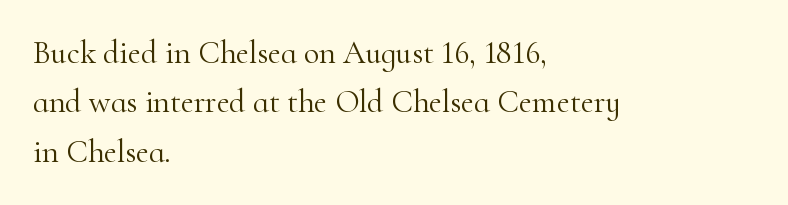
Q: Is the text bold? A: No.
Q: Is the text italic (slanted)? A: No, it is upright.
Q: Is the typeface a serif or a sans-serif typeface? A: Serif.
Q: Is the text underlined? A: No.
Q: How is the paragraph aligned? A: Left-aligned.
Q: Is the spacing between letters normal or unusually wide? A: Normal.
Q: Is the spacing between lines tight, normal or loose? A: Normal.
Q: Width (condensed, normal, or wide)? A: Normal.
Q: Stroke contrast? A: High.
Q: x-height? A: Small.
Q: Monospaced? A: No.
